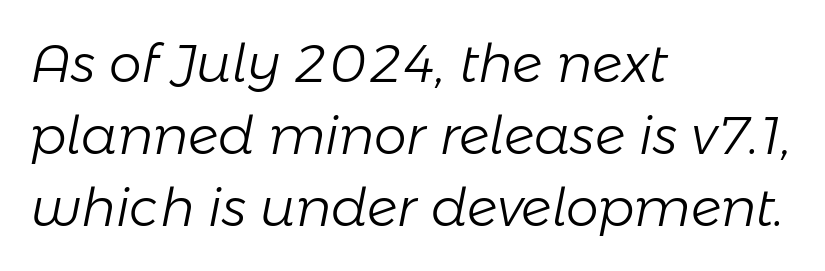
Line spacing here is normal. The lines are quadded left. Spacing between characters is what you'd get straight out of the box. Looking at the ascenders, they clearly lean.
